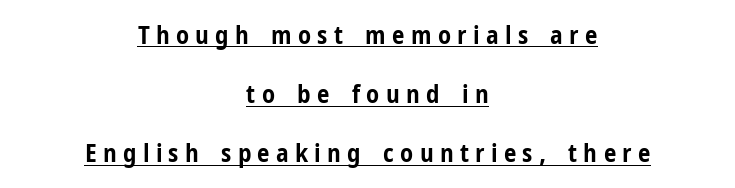
Set as a true bold cut, around the 700 mark. The letters stand straight up with perfectly vertical stems. The paragraph has two soft edges and a firm central axis. Summary of vertical rhythm: relaxed, with wide interline spacing. The string is rendered with underlining switched on. Look at the tracking — it's clearly loosened, letters drifting apart.
